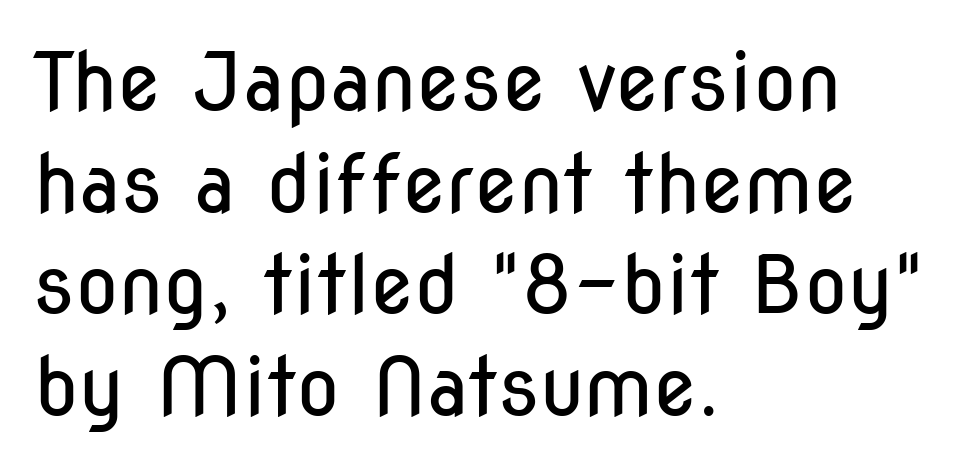
Nothing sits at the stroke ends, so this counts as sans-serif. Italic? Not at all — the glyphs are vertical. Does the copy run flush right? No — it runs flush left. Line spacing here is normal. The area under the type is left untouched. The face used here is rendered with its standard letterfit.
